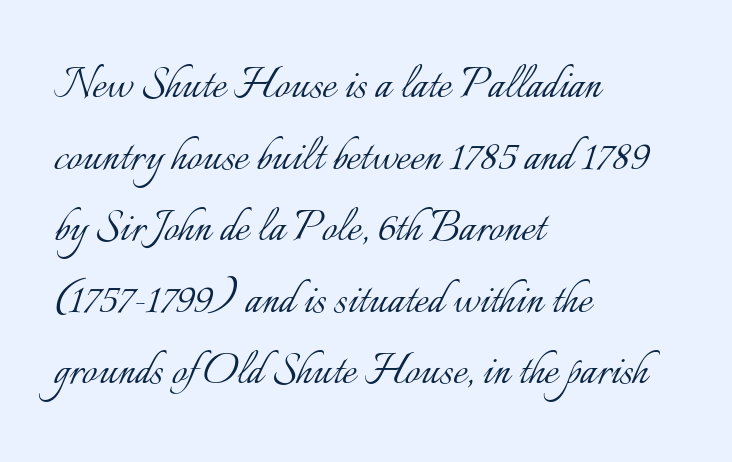
{"bold": "no", "weight": "light", "width": "normal", "stroke_contrast": "low", "x_height": "small", "monospaced": "no", "underline": "no", "align": "left", "line_spacing": "normal", "line_spacing_ratio": 1.35, "letter_spacing": "normal", "letter_spacing_em": 0.0, "glyph_px": 53}
